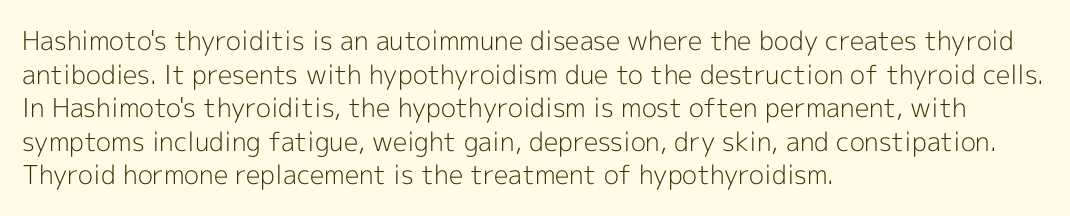
{"italic": "no", "bold": "no", "underline": "no", "align": "left", "line_spacing": "normal", "line_spacing_ratio": 1.29, "letter_spacing": "normal", "letter_spacing_em": 0.0, "glyph_px": 26}
